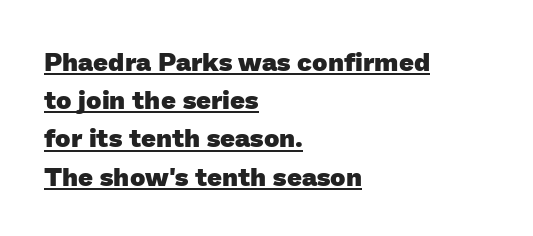
Q: Is the text bold? A: Yes.
Q: Is the text underlined? A: Yes.
Q: How is the paragraph aligned? A: Left-aligned.
Q: Is the spacing between letters normal or unusually wide? A: Normal.
Q: Is the spacing between lines tight, normal or loose? A: Normal.
